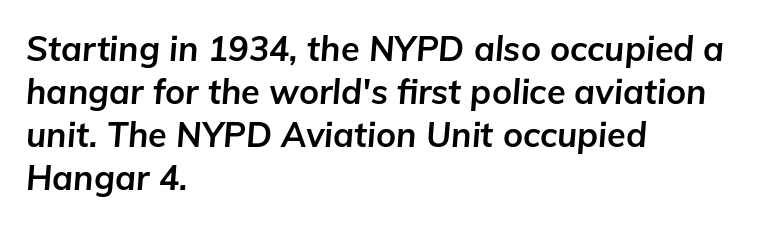
Nobody drew a line under any word here. The rendering uses natural spacing where letterforms have individual widths. These lines stack with their left ends in a neat column. You can tell it's italic because the verticals aren't actually vertical. The block of text has a typical density, with ordinary space between rows. Bold? Absolutely — the strokes are thick and heavy.
